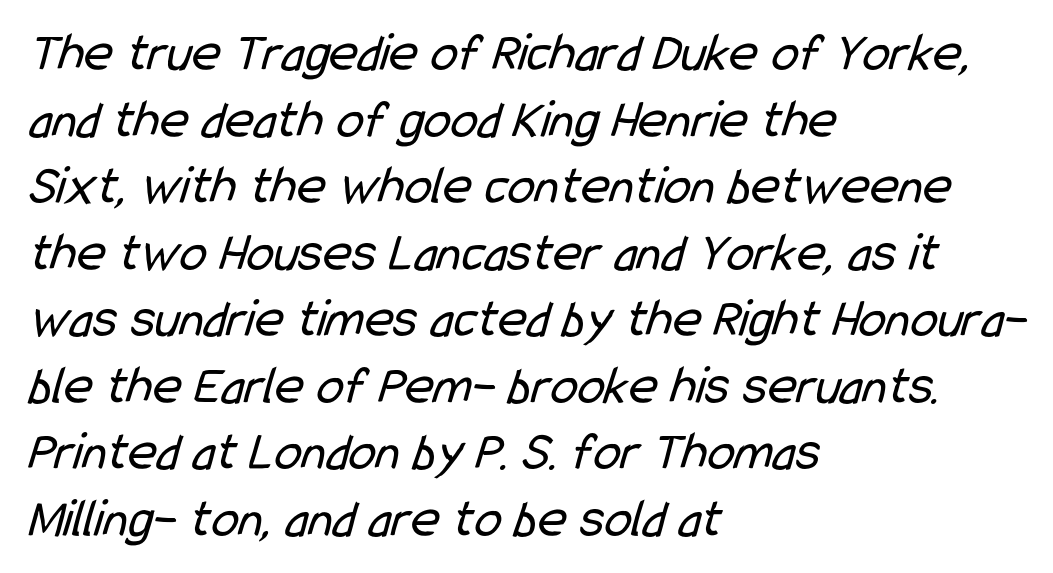
Q: Is the text bold? A: No.
Q: Is the typeface a serif or a sans-serif typeface? A: Sans-serif.
Q: Is the text underlined? A: No.
Q: How is the paragraph aligned? A: Left-aligned.
Q: Is the spacing between letters normal or unusually wide? A: Normal.
Q: Width (condensed, normal, or wide)? A: Condensed.
Q: Stroke contrast? A: Low.
Q: x-height? A: Medium.
Q: Monospaced? A: No.
